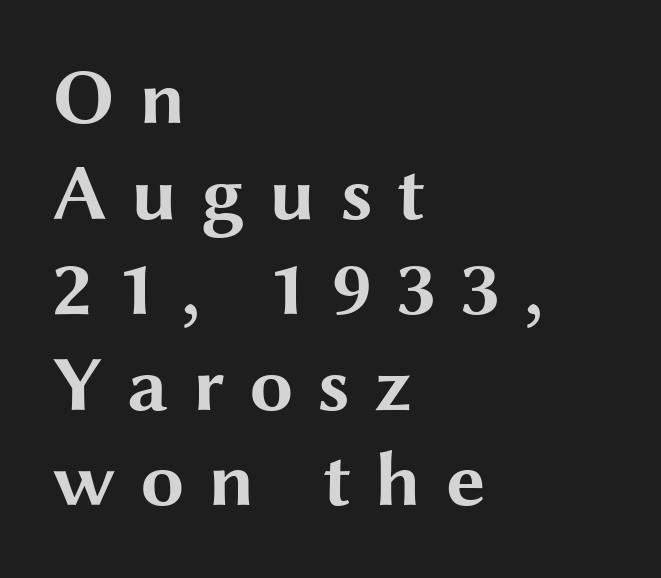
The image shows 79 px bold, wide sans-serif type, upright; set left-aligned, line spacing 1.21x, unusually wide letter spacing (+0.3 em), not underlined; medium stroke contrast and a medium x-height.
